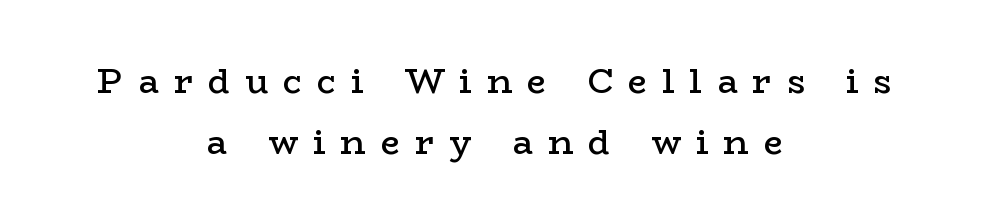
{"serif": "yes", "italic": "no", "bold": "semi", "weight": "semibold", "width": "wide", "stroke_contrast": "low", "x_height": "medium", "monospaced": "no", "underline": "no", "align": "center", "line_spacing_ratio": 1.8, "letter_spacing": "wide", "letter_spacing_em": 0.45, "glyph_px": 34}
